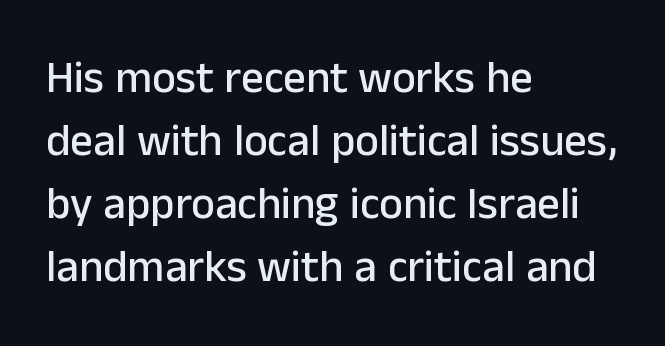
Q: Is the text italic (slanted)? A: No, it is upright.
Q: Is the typeface a serif or a sans-serif typeface? A: Sans-serif.
Q: Is the text underlined? A: No.
Q: How is the paragraph aligned? A: Left-aligned.
Q: Is the spacing between letters normal or unusually wide? A: Normal.
Q: Is the spacing between lines tight, normal or loose? A: Normal.
Q: Width (condensed, normal, or wide)? A: Normal.
Q: Stroke contrast? A: Low.
Q: x-height? A: Medium.
Q: Monospaced? A: No.
